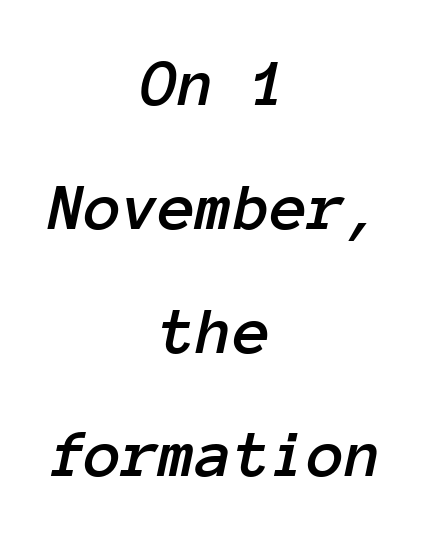
Quick note: italic. What stands out about the letter spacing? Nothing — it is the standard amount. The setting favours the middle, as headings and verse often do. Beneath every word, the page is bare. Monospaced: the letters line up in strict vertical columns.
